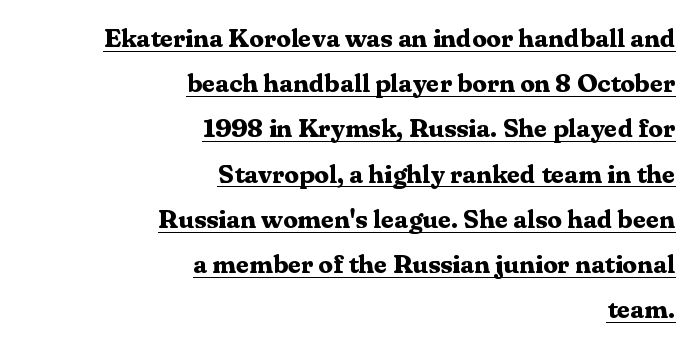
A student would call this right alignment; a typographer would say flush right, rag left. A full-strength bold gives these letters their thick strokes. Quick note: not italic, upright. Underlined type.
